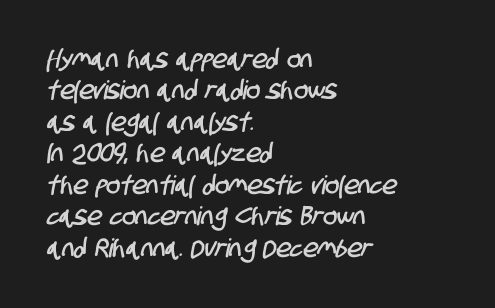
The image shows 26 px text type; set left-aligned, line spacing 1.21x, normal letter spacing, not underlined.
